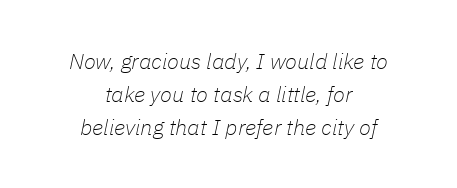
Q: Is the text bold? A: No.
Q: Is the text italic (slanted)? A: Yes, it leans right by about 11 degrees.
Q: Is the text underlined? A: No.
Q: How is the paragraph aligned? A: Centered.
Q: Is the spacing between letters normal or unusually wide? A: Normal.
Q: Is the spacing between lines tight, normal or loose? A: Normal.
